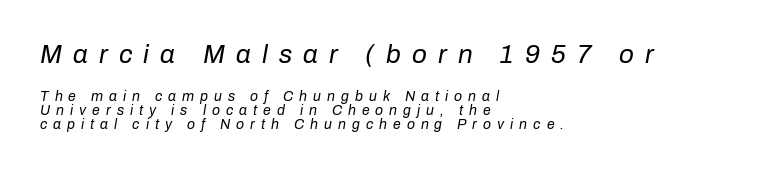
Q: Is the text bold? A: No.
Q: Is the text italic (slanted)? A: Yes, it leans right by about 10 degrees.
Q: Is the text underlined? A: No.
Q: How is the paragraph aligned? A: Left-aligned.
Q: Is the spacing between letters normal or unusually wide? A: Unusually wide.
Q: Is the spacing between lines tight, normal or loose? A: Tight.
Q: Which block of text is set in a larger size, the first (top) or the second (bottom)? A: The first (top) one.
